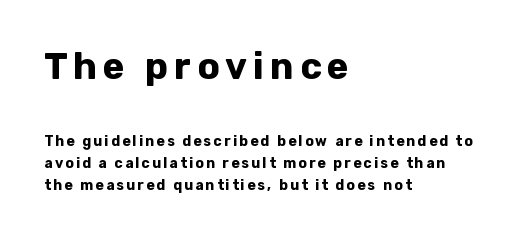
{"serif": "no", "italic": "no", "bold": "yes", "weight": "bold", "width": "normal", "stroke_contrast": "low", "x_height": "medium", "monospaced": "no", "underline": "no", "align": "left", "line_spacing": "normal", "line_spacing_ratio": 1.58, "larger_block": "first", "size_ratio": 2.64, "glyph_px": 37}
